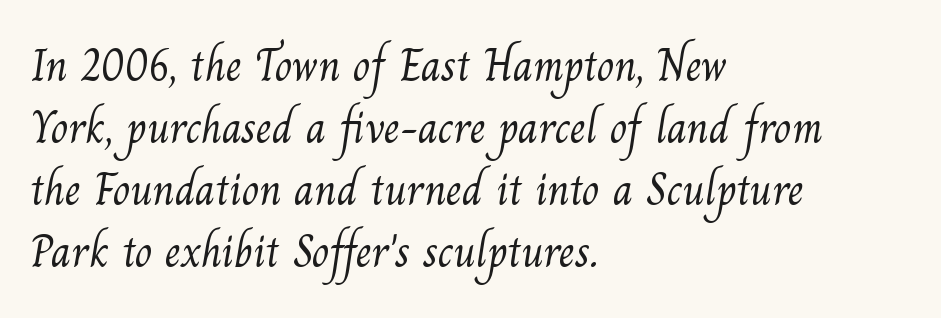
{"serif": "yes", "bold": "no", "weight": "light", "width": "normal", "stroke_contrast": "medium", "x_height": "small", "monospaced": "no", "underline": "no", "align": "left", "line_spacing": "normal", "line_spacing_ratio": 1.38, "letter_spacing": "normal", "letter_spacing_em": 0.0, "glyph_px": 45}
